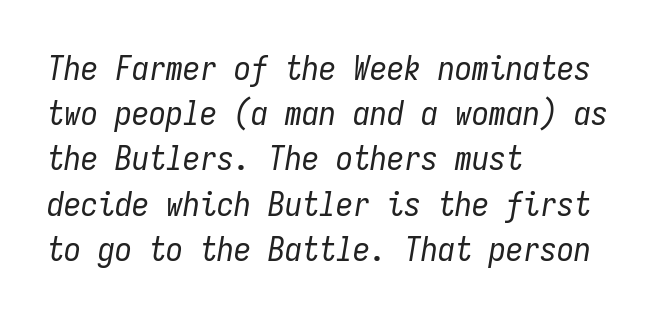
Q: Is the text bold? A: No.
Q: Is the text italic (slanted)? A: Yes, it leans right by about 9 degrees.
Q: Is the text underlined? A: No.
Q: How is the paragraph aligned? A: Left-aligned.
Q: Is the spacing between letters normal or unusually wide? A: Normal.
Q: Is the spacing between lines tight, normal or loose? A: Normal.
Q: Width (condensed, normal, or wide)? A: Condensed.
Q: Stroke contrast? A: Low.
Q: x-height? A: Medium.
Q: Monospaced? A: Yes.
